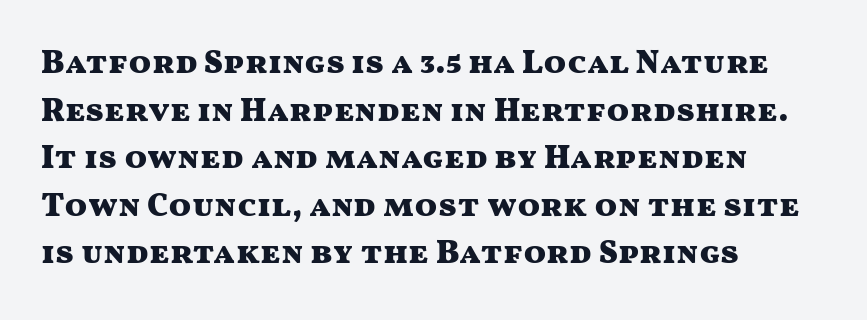
The image shows 33 px heavy, wide sans-serif type, upright; set left-aligned, normal line spacing (1.44x), normal letter spacing, not underlined; medium stroke contrast and a medium x-height.
